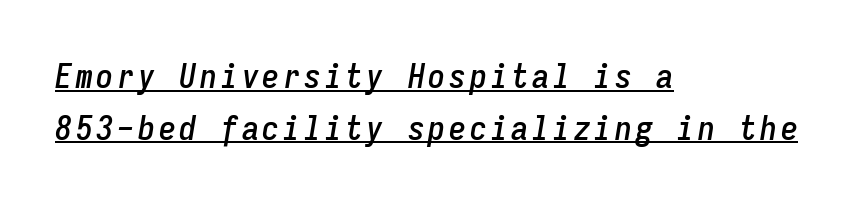
{"italic": "yes", "lean": "right", "slant_degrees": 9, "width": "condensed", "stroke_contrast": "low", "x_height": "medium", "monospaced": "yes", "underline": "yes", "align": "left", "line_spacing": "normal", "line_spacing_ratio": 1.52, "glyph_px": 34}
